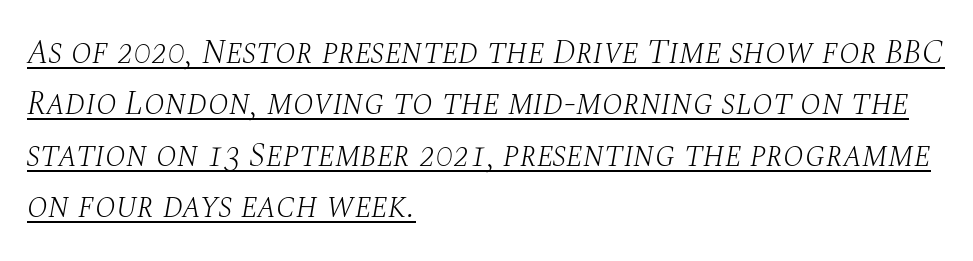
The image shows 34 px light serif type, italic (leaning right); set left-aligned, normal line spacing (1.51x), normal letter spacing, underlined; medium stroke contrast and a large x-height.
